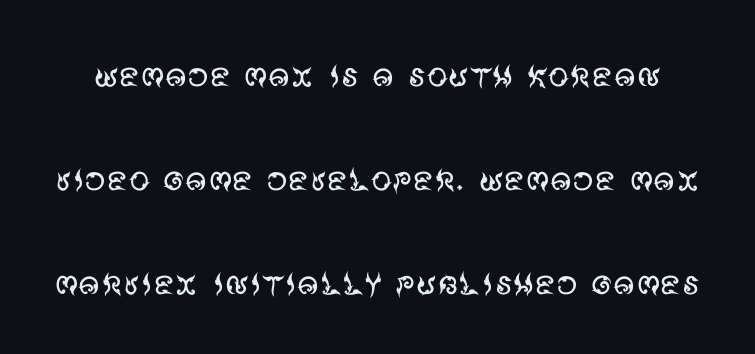
The image shows 42 px regular-weight sans-serif type, upright; set loose line spacing (2.48x), normal letter spacing, not underlined; medium stroke contrast and a large x-height.
